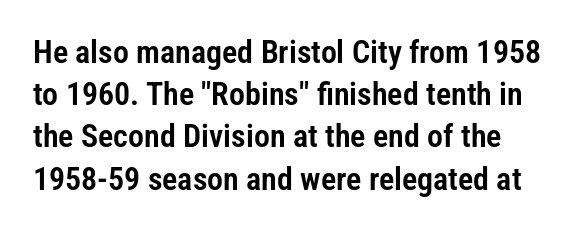
The image shows 32 px condensed sans-serif type, upright; set normal line spacing (1.32x), normal letter spacing, not underlined; low stroke contrast and a medium x-height.
